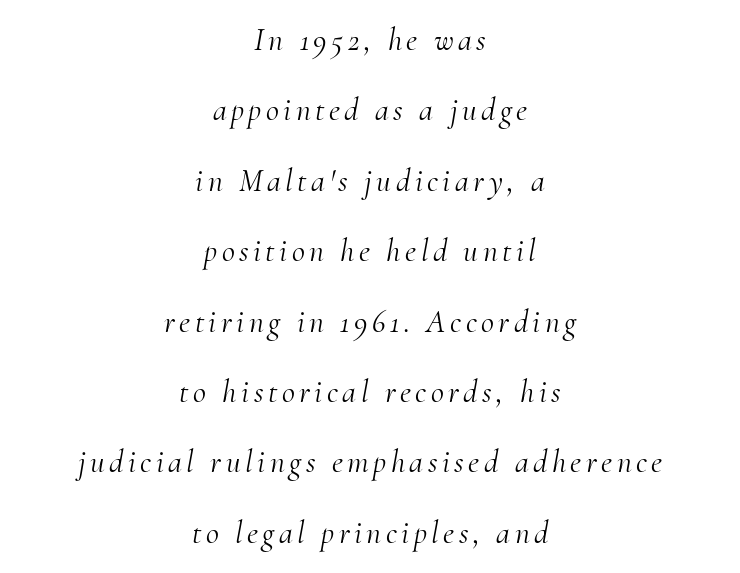
Emphasis-style slanted type is in use. Plain, unruled lines of type. Think of a printed novel: that variable character pitch is what you see here. Quick note: interline space is abundant. No heavy texture on the line: the type isn't bold.
